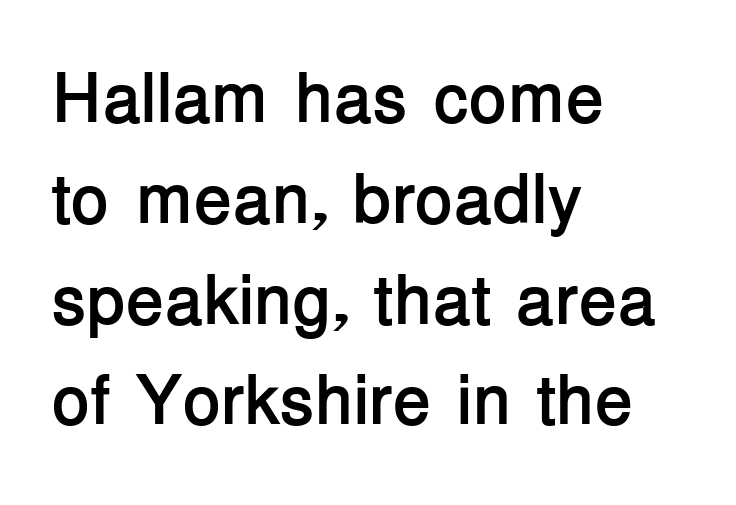
The image shows 70 px semibold sans-serif type, upright; set left-aligned, normal line spacing (1.44x), normal letter spacing, not underlined; low stroke contrast and a medium x-height.
